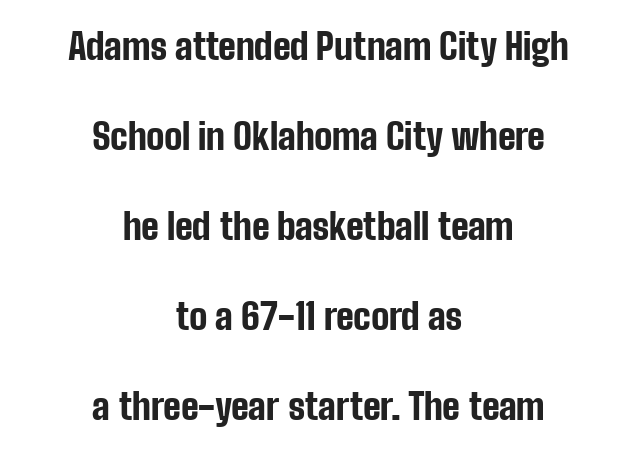
{"serif": "no", "italic": "no", "bold": "yes", "weight": "bold", "width": "condensed", "stroke_contrast": "low", "x_height": "medium", "monospaced": "no", "underline": "no", "align": "center", "line_spacing": "loose", "line_spacing_ratio": 2.5, "letter_spacing": "normal", "letter_spacing_em": 0.0, "glyph_px": 36}
